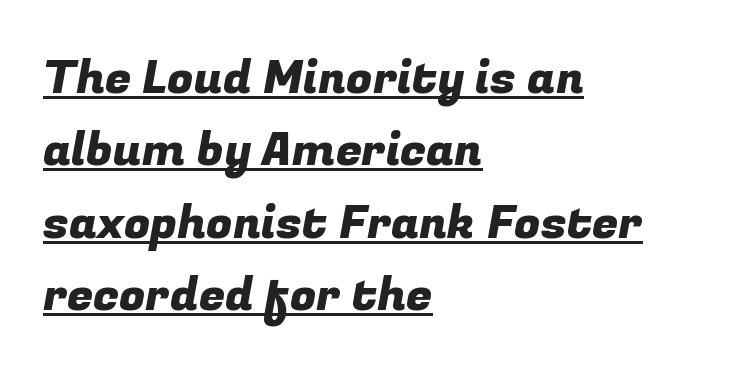
The image shows 47 px sans-serif type; set left-aligned, normal line spacing (1.54x), normal letter spacing, underlined; low stroke contrast and a medium x-height.
